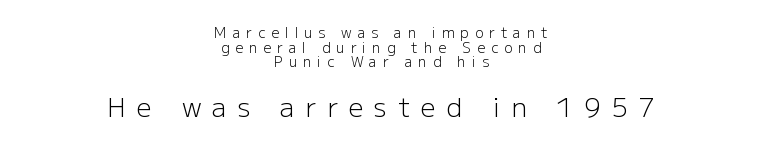
{"italic": "no", "bold": "no", "underline": "no", "align": "center", "line_spacing": "tight", "line_spacing_ratio": 1.05, "letter_spacing": "wide", "letter_spacing_em": 0.43, "larger_block": "second", "size_ratio": 1.86, "glyph_px": 26}
